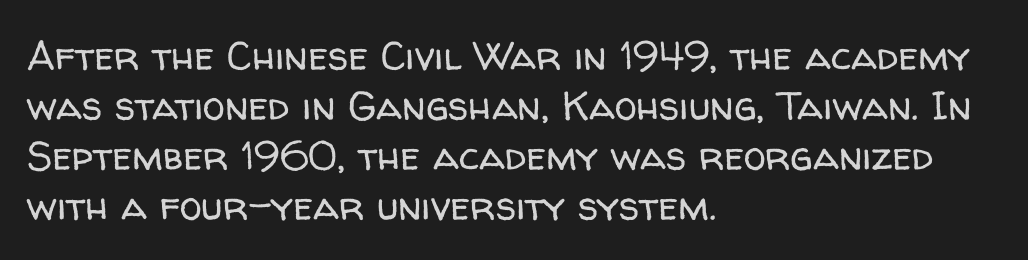
{"serif": "no", "italic": "no", "bold": "no", "weight": "regular", "width": "normal", "stroke_contrast": "low", "x_height": "medium", "monospaced": "no", "underline": "no", "align": "left", "line_spacing": "normal", "line_spacing_ratio": 1.25, "letter_spacing": "normal", "letter_spacing_em": 0.0, "glyph_px": 40}
